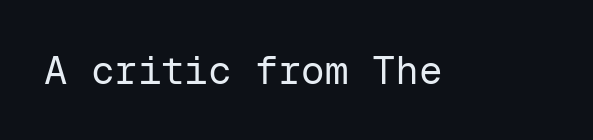
The image shows 39 px regular-weight sans-serif type, upright, monospaced; set normal letter spacing, not underlined; low stroke contrast and a medium x-height.
